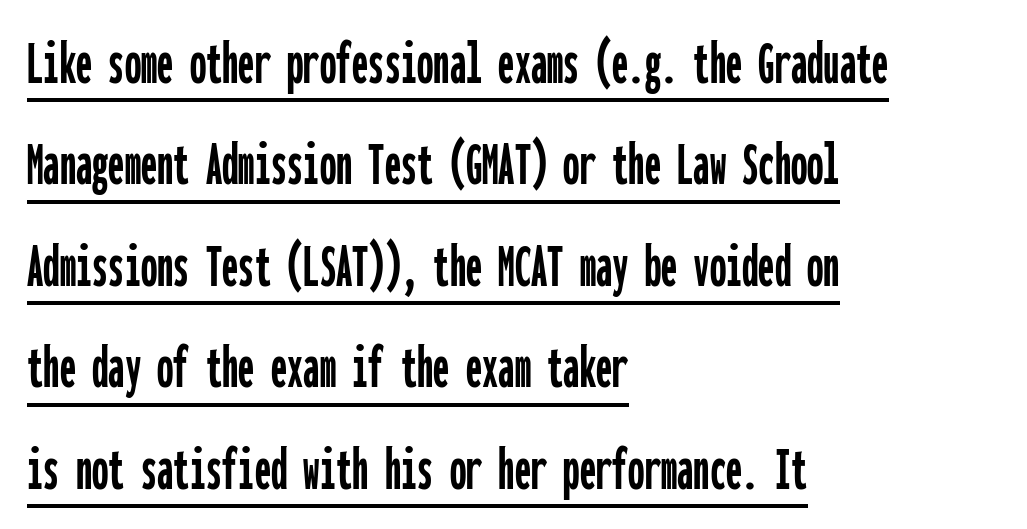
Q: Is the text italic (slanted)? A: No, it is upright.
Q: Is the typeface a serif or a sans-serif typeface? A: Sans-serif.
Q: Is the text underlined? A: Yes.
Q: How is the paragraph aligned? A: Left-aligned.
Q: Is the spacing between letters normal or unusually wide? A: Normal.
Q: Is the spacing between lines tight, normal or loose? A: Normal.
Q: Width (condensed, normal, or wide)? A: Condensed.
Q: Stroke contrast? A: Low.
Q: x-height? A: Medium.
Q: Monospaced? A: Yes.
